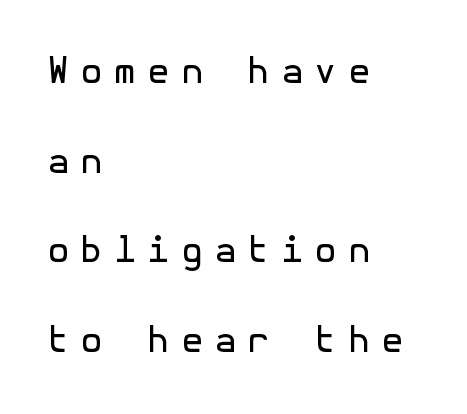
{"serif": "no", "italic": "no", "bold": "no", "weight": "regular", "width": "normal", "x_height": "medium", "underline": "no", "align": "left", "line_spacing": "loose", "line_spacing_ratio": 2.49, "letter_spacing": "wide", "letter_spacing_em": 0.31, "glyph_px": 36}
